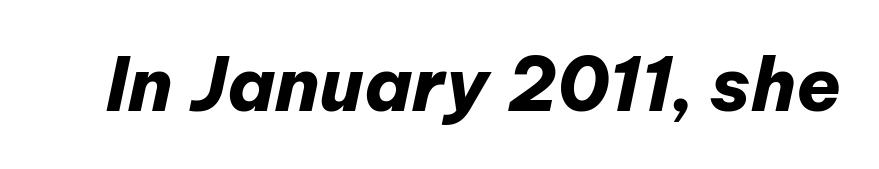
Q: Is the text bold? A: Yes.
Q: Is the text italic (slanted)? A: Yes, it leans right by about 12 degrees.
Q: Is the text underlined? A: No.
Q: Is the spacing between letters normal or unusually wide? A: Normal.
Q: Width (condensed, normal, or wide)? A: Normal.
Q: Stroke contrast? A: Low.
Q: x-height? A: Medium.
Q: Monospaced? A: No.
